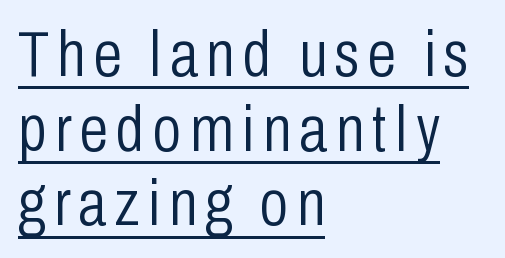
Q: Is the text bold? A: No.
Q: Is the text italic (slanted)? A: No, it is upright.
Q: Is the typeface a serif or a sans-serif typeface? A: Sans-serif.
Q: Is the text underlined? A: Yes.
Q: How is the paragraph aligned? A: Left-aligned.
Q: Is the spacing between lines tight, normal or loose? A: Tight.
Q: Width (condensed, normal, or wide)? A: Condensed.
Q: Stroke contrast? A: Low.
Q: x-height? A: Medium.
Q: Monospaced? A: No.
